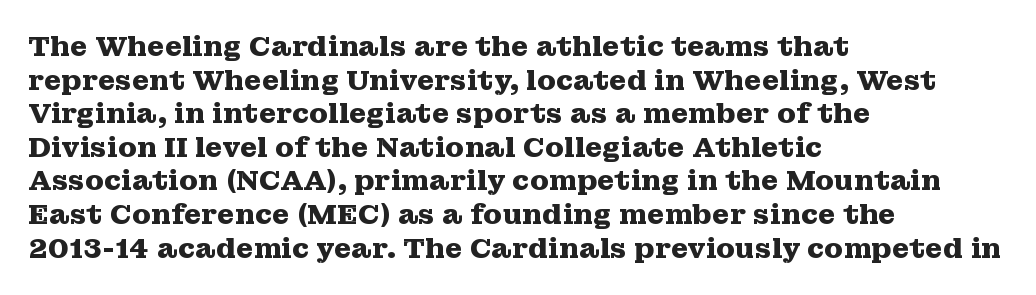
The image shows 28 px heavy, wide serif type, upright; set left-aligned, line spacing 1.2x, normal letter spacing, not underlined; medium stroke contrast and a medium x-height.
